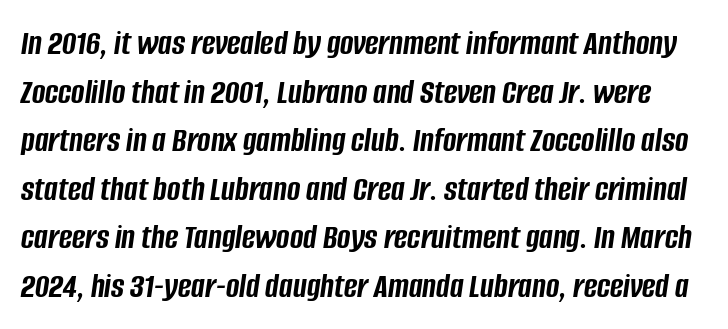
The image shows 36 px semibold, condensed type, italic (leaning right); set normal line spacing (1.35x), normal letter spacing, not underlined; low stroke contrast and a large x-height.
